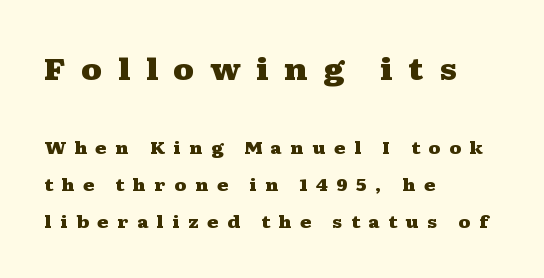
Leftover space on each line is placed entirely after the last word. This is roman type, the default non-slanted kind. Observe the serifs anchoring each vertical stroke in this sample. Tracking value appears strongly positive — letters spread wide. Which chunk is bigger? The first one — the top block dwarfs the bottom.
